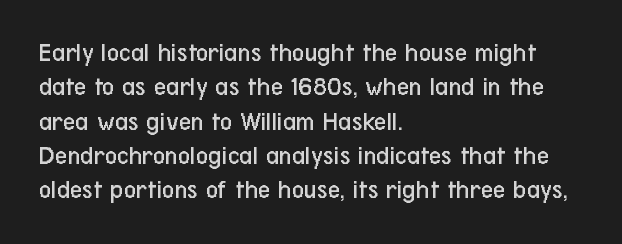
The image shows 27 px text type, upright; set left-aligned, normal line spacing (1.27x), normal letter spacing, not underlined.
